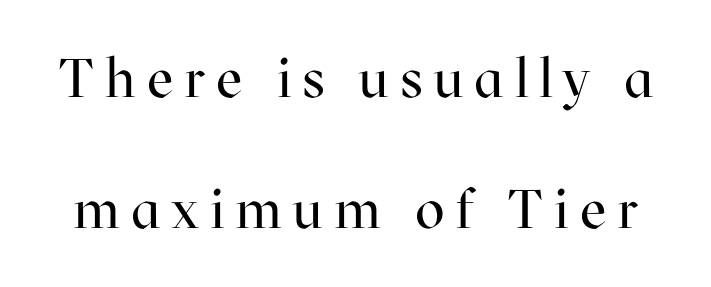
The image shows 55 px regular-weight serif type, upright; set loose line spacing (2.38x), unusually wide letter spacing (+0.2 em), not underlined; high stroke contrast and a medium x-height.
